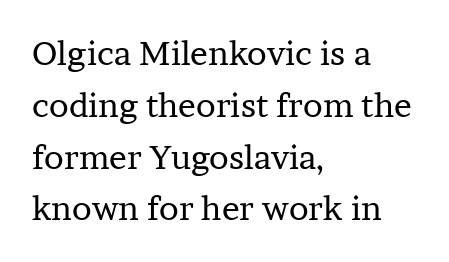
The image shows 33 px regular-weight serif type, upright; set left-aligned, normal line spacing (1.57x), normal letter spacing, not underlined; low stroke contrast and a medium x-height.
